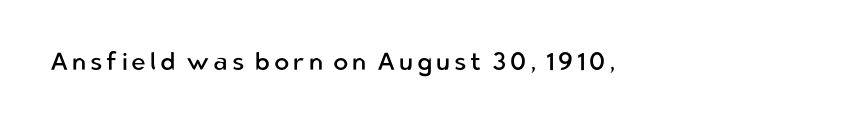
The type sits square on the baseline with zero lean. The strip under each line holds only bare page. Stroke thickness stays within the range of a standard reading face or lighter.
